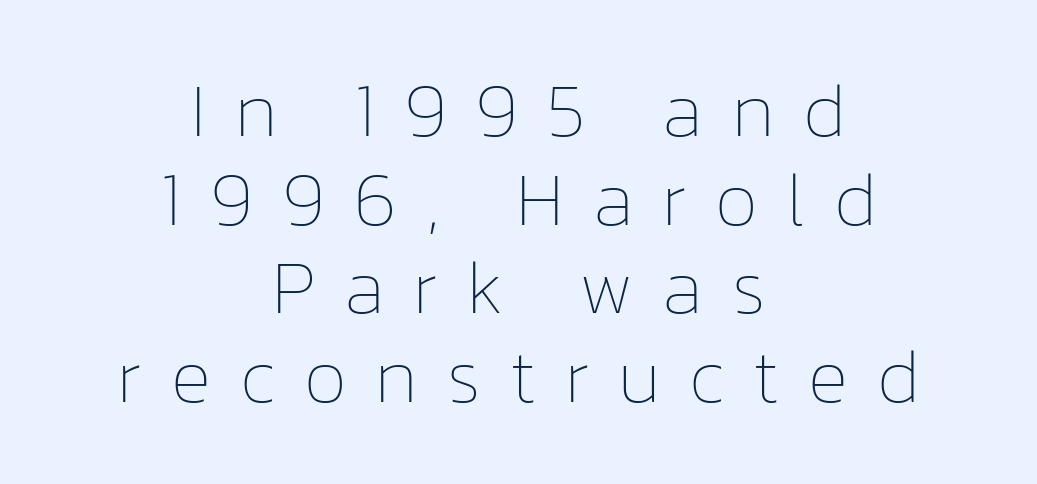
Q: Is the text bold? A: No.
Q: Is the text italic (slanted)? A: No, it is upright.
Q: Is the text underlined? A: No.
Q: How is the paragraph aligned? A: Centered.
Q: Is the spacing between letters normal or unusually wide? A: Unusually wide.
Q: Is the spacing between lines tight, normal or loose? A: Tight.
Q: Width (condensed, normal, or wide)? A: Normal.
Q: Stroke contrast? A: Low.
Q: x-height? A: Medium.
Q: Monospaced? A: No.
